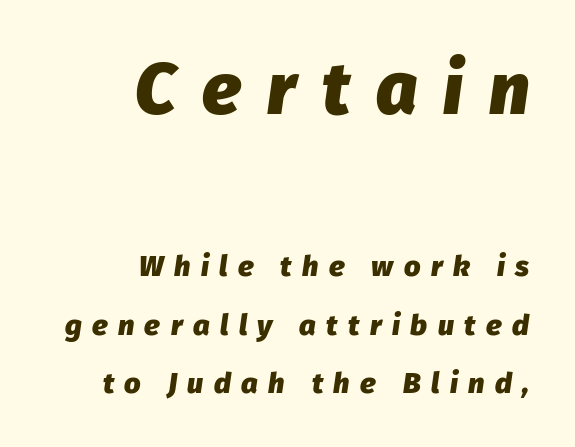
{"italic": "yes", "lean": "right", "slant_degrees": 8, "bold": "yes", "weight": "heavy", "width": "normal", "stroke_contrast": "low", "x_height": "medium", "monospaced": "no", "underline": "no", "align": "right", "line_spacing": "loose", "line_spacing_ratio": 2.01, "letter_spacing": "wide", "letter_spacing_em": 0.36, "larger_block": "first", "size_ratio": 2.48, "glyph_px": 72}
